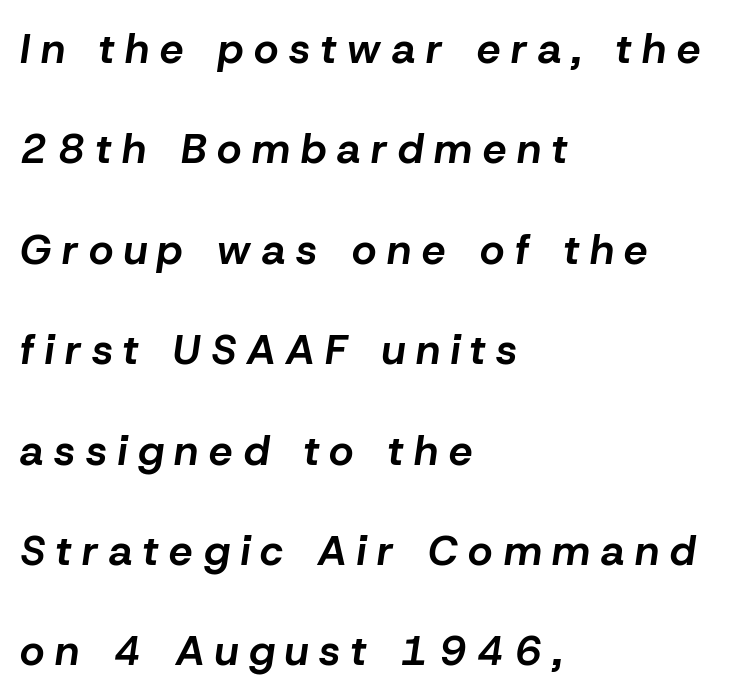
{"italic": "yes", "lean": "right", "slant_degrees": 8, "bold": "yes", "weight": "bold", "width": "normal", "stroke_contrast": "low", "x_height": "medium", "monospaced": "no", "underline": "no", "align": "left", "line_spacing": "loose", "line_spacing_ratio": 2.39, "letter_spacing": "wide", "letter_spacing_em": 0.26, "glyph_px": 42}
